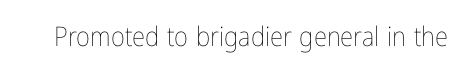
The image shows 27 px text type, upright; set normal letter spacing, not underlined.
